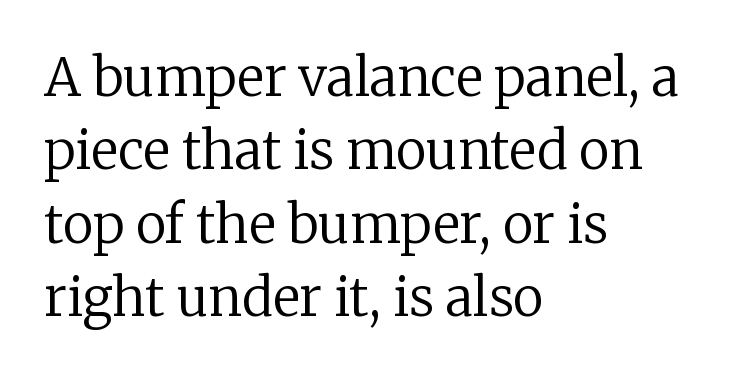
The image shows 52 px regular-weight serif type, upright; set left-aligned, normal line spacing (1.41x), normal letter spacing, not underlined; low stroke contrast and a medium x-height.
